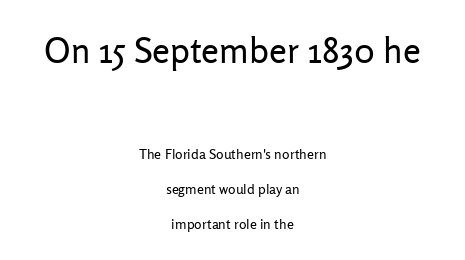
Q: Is the text bold? A: No.
Q: Is the text italic (slanted)? A: No, it is upright.
Q: Is the typeface a serif or a sans-serif typeface? A: Sans-serif.
Q: Is the text underlined? A: No.
Q: How is the paragraph aligned? A: Centered.
Q: Is the spacing between letters normal or unusually wide? A: Normal.
Q: Is the spacing between lines tight, normal or loose? A: Loose.
Q: Which block of text is set in a larger size, the first (top) or the second (bottom)? A: The first (top) one.
Q: Width (condensed, normal, or wide)? A: Normal.
Q: Stroke contrast? A: Low.
Q: x-height? A: Medium.
Q: Monospaced? A: No.
